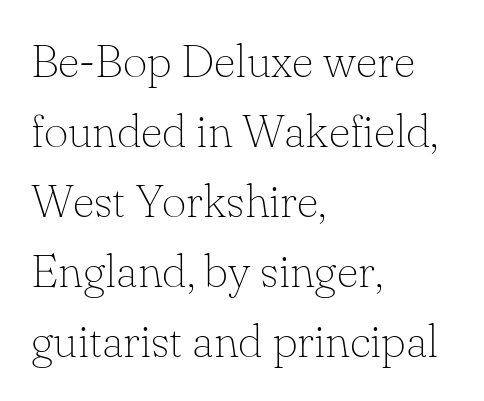
The image shows 47 px thin serif type, upright; set left-aligned, normal line spacing (1.49x), normal letter spacing, not underlined; low stroke contrast and a small x-height.
